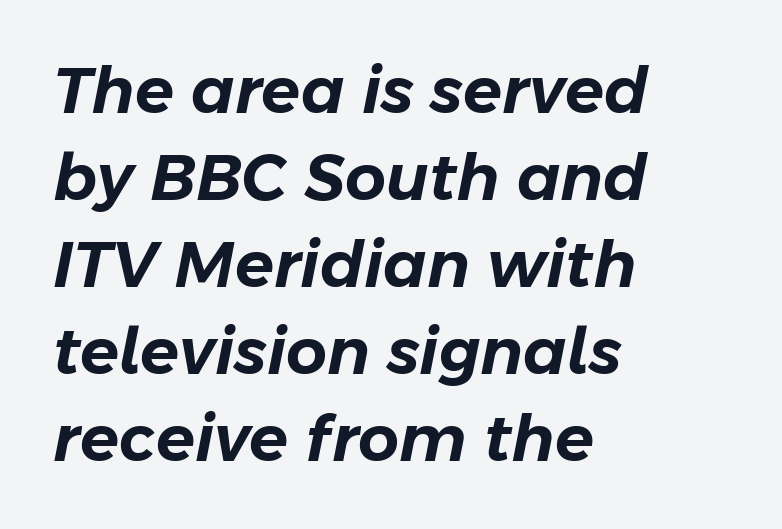
Q: Is the text italic (slanted)? A: Yes, it leans right by about 11 degrees.
Q: Is the text underlined? A: No.
Q: How is the paragraph aligned? A: Left-aligned.
Q: Is the spacing between letters normal or unusually wide? A: Normal.
Q: Is the spacing between lines tight, normal or loose? A: Normal.
Q: Width (condensed, normal, or wide)? A: Normal.
Q: Stroke contrast? A: Low.
Q: x-height? A: Medium.
Q: Monospaced? A: No.
